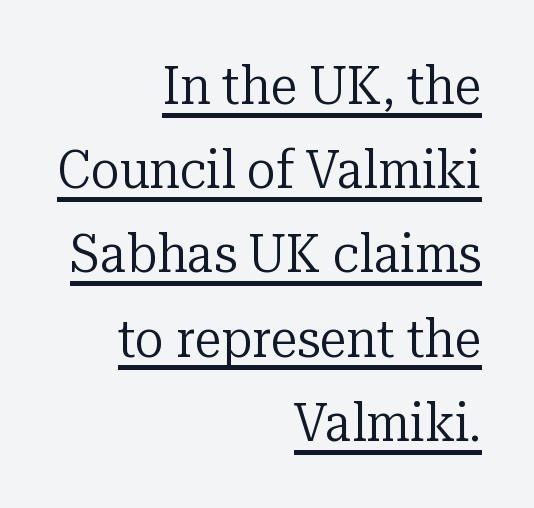
Q: Is the text bold? A: No.
Q: Is the text italic (slanted)? A: No, it is upright.
Q: Is the typeface a serif or a sans-serif typeface? A: Serif.
Q: Is the text underlined? A: Yes.
Q: How is the paragraph aligned? A: Right-aligned.
Q: Is the spacing between letters normal or unusually wide? A: Normal.
Q: Is the spacing between lines tight, normal or loose? A: Normal.
Q: Width (condensed, normal, or wide)? A: Normal.
Q: Stroke contrast? A: Low.
Q: x-height? A: Medium.
Q: Monospaced? A: No.
